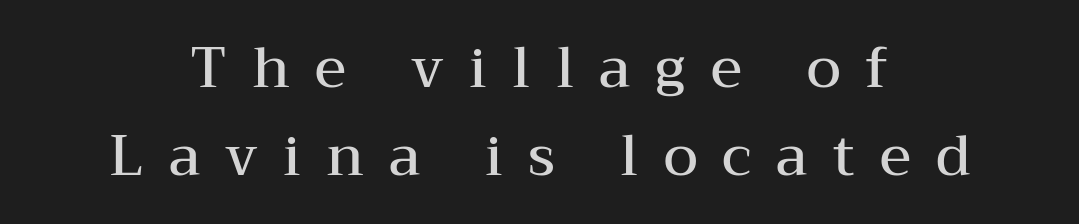
{"serif": "yes", "italic": "no", "bold": "semi", "weight": "semibold", "width": "wide", "stroke_contrast": "medium", "x_height": "medium", "monospaced": "no", "underline": "no", "align": "center", "line_spacing": "normal", "line_spacing_ratio": 1.57, "letter_spacing": "wide", "letter_spacing_em": 0.45, "glyph_px": 56}
